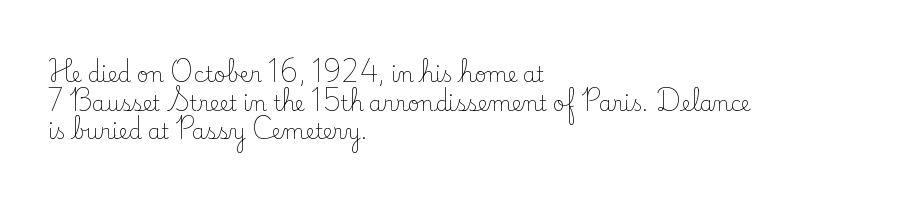
Q: Is the text bold? A: No.
Q: Is the text italic (slanted)? A: No, it is upright.
Q: Is the text underlined? A: No.
Q: How is the paragraph aligned? A: Left-aligned.
Q: Is the spacing between letters normal or unusually wide? A: Normal.
Q: Is the spacing between lines tight, normal or loose? A: Normal.
